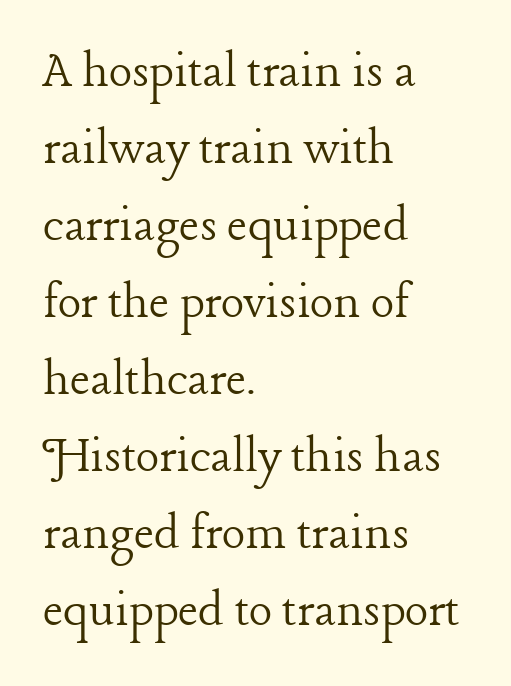
{"serif": "yes", "italic": "no", "bold": "no", "weight": "light", "width": "normal", "stroke_contrast": "low", "x_height": "medium", "monospaced": "no", "underline": "no", "align": "left", "line_spacing": "normal", "line_spacing_ratio": 1.4, "letter_spacing": "normal", "letter_spacing_em": 0.0, "glyph_px": 55}
